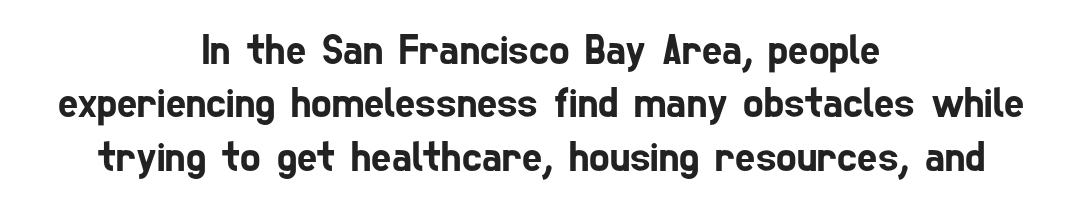
The image shows 43 px condensed sans-serif type; set centered, line spacing 1.24x, normal letter spacing, not underlined; low stroke contrast and a medium x-height.
